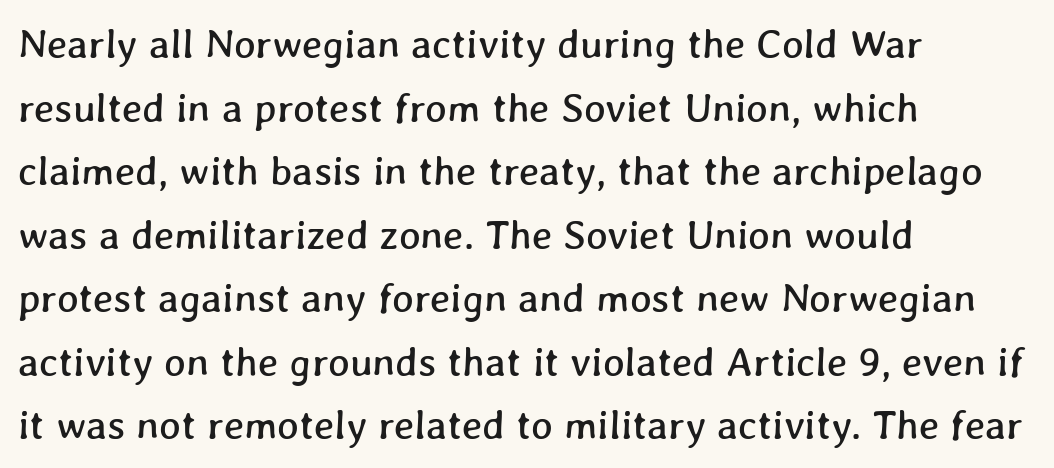
Q: Is the text underlined? A: No.
Q: How is the paragraph aligned? A: Left-aligned.
Q: Is the spacing between letters normal or unusually wide? A: Normal.
Q: Is the spacing between lines tight, normal or loose? A: Normal.
Q: Width (condensed, normal, or wide)? A: Normal.
Q: Stroke contrast? A: Low.
Q: x-height? A: Medium.
Q: Monospaced? A: No.
